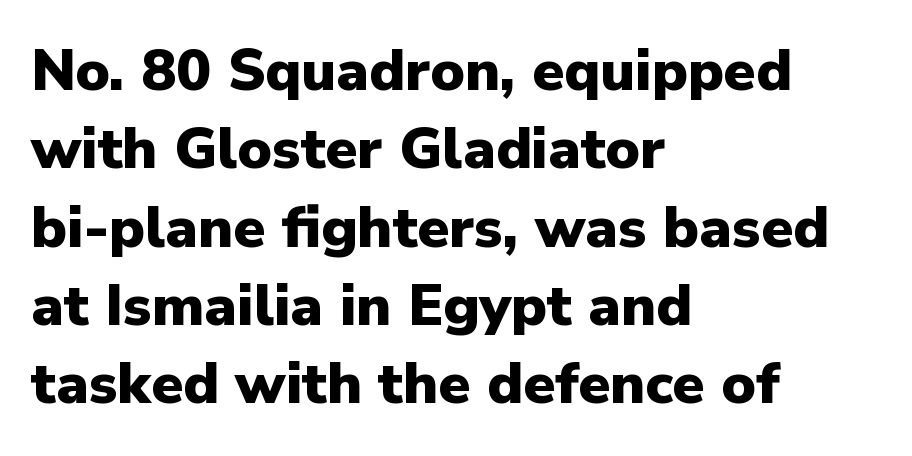
The image shows 58 px heavy sans-serif type, upright; set left-aligned, normal line spacing (1.35x), normal letter spacing, not underlined; low stroke contrast and a medium x-height.
